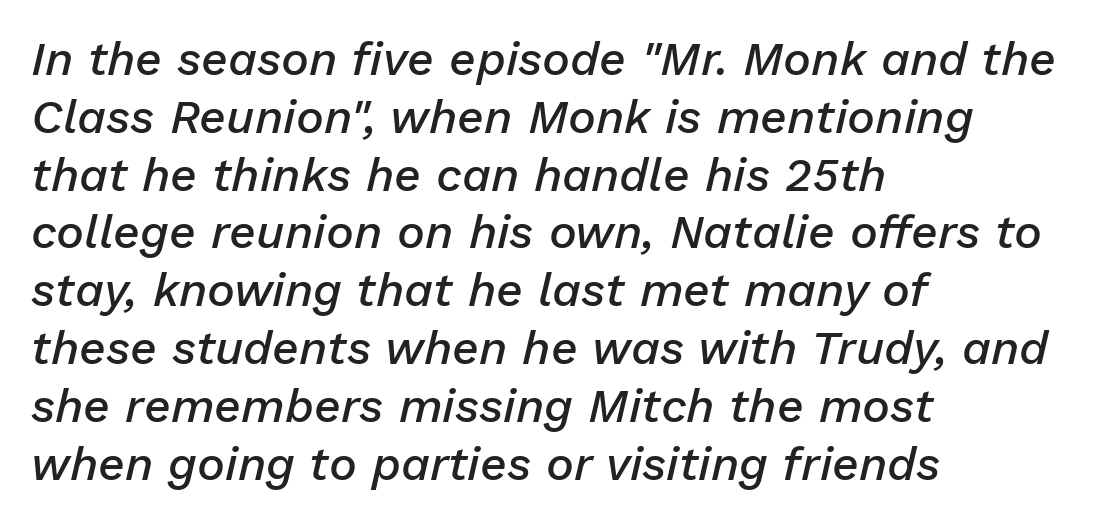
Standard letterfit; no display-style spreading of the glyphs. Here the designer chose a conventional face with non-uniform glyph widths. Tall strokes in this sample are angled rather than plumb. Honestly, there is no underline to notice here at all. Every letter is mildly thick-stroked: semibold rather than bold. All the whitespace from short lines collects on the right.
